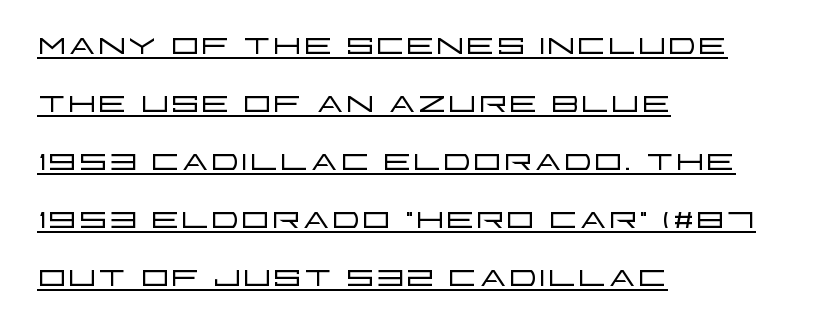
The image shows 45 px light, wide sans-serif type, upright; set left-aligned, normal line spacing (1.29x), normal letter spacing, underlined; low stroke contrast and a large x-height.
